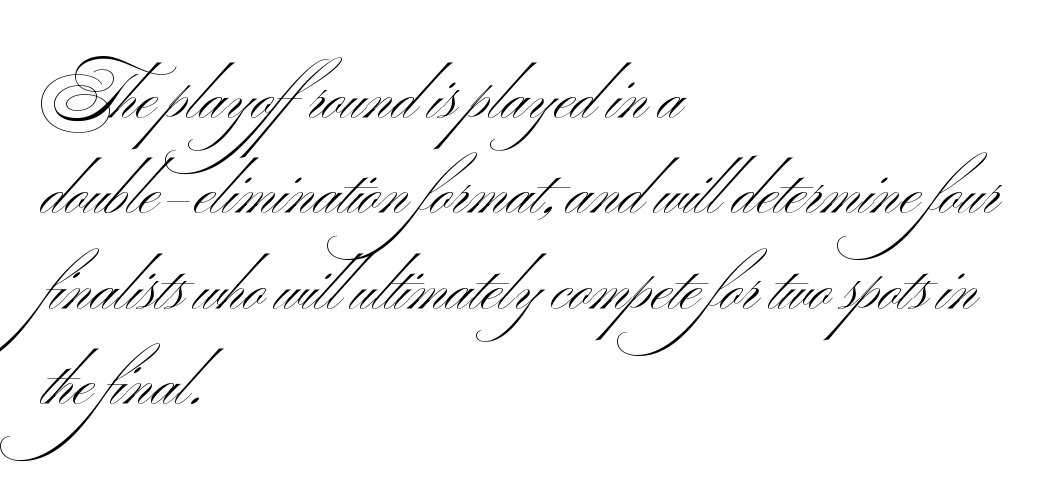
Q: Is the text bold? A: No.
Q: Is the text italic (slanted)? A: Yes.
Q: Is the typeface a serif or a sans-serif typeface? A: Sans-serif.
Q: Is the text underlined? A: No.
Q: How is the paragraph aligned? A: Left-aligned.
Q: Is the spacing between letters normal or unusually wide? A: Normal.
Q: Is the spacing between lines tight, normal or loose? A: Normal.
Q: Width (condensed, normal, or wide)? A: Wide.
Q: Stroke contrast? A: Medium.
Q: x-height? A: Small.
Q: Monospaced? A: No.
